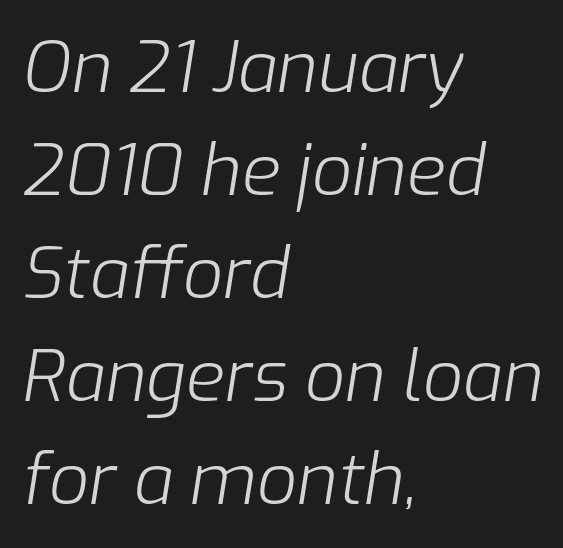
The image shows 71 px light type, italic (leaning right); set left-aligned, normal line spacing (1.45x), normal letter spacing, not underlined; low stroke contrast and a medium x-height.
